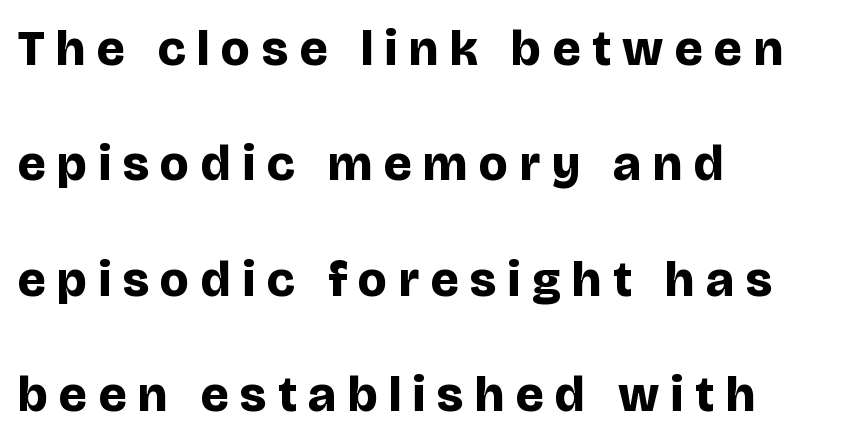
Q: Is the text bold? A: Yes.
Q: Is the text italic (slanted)? A: No, it is upright.
Q: Is the typeface a serif or a sans-serif typeface? A: Sans-serif.
Q: Is the text underlined? A: No.
Q: How is the paragraph aligned? A: Left-aligned.
Q: Is the spacing between letters normal or unusually wide? A: Unusually wide.
Q: Is the spacing between lines tight, normal or loose? A: Loose.
Q: Width (condensed, normal, or wide)? A: Normal.
Q: Stroke contrast? A: Low.
Q: x-height? A: Large.
Q: Monospaced? A: No.
